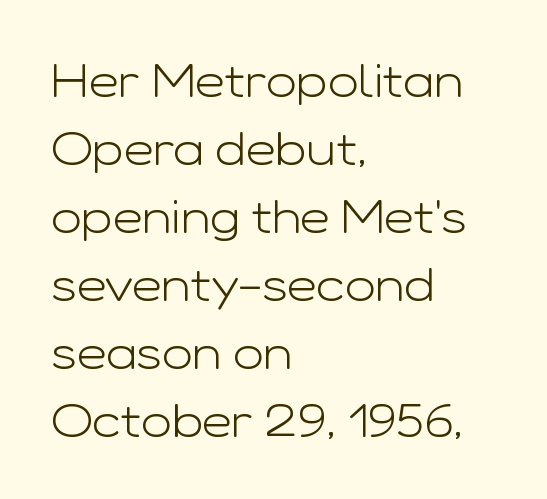
{"serif": "no", "italic": "no", "bold": "no", "weight": "light", "width": "wide", "stroke_contrast": "low", "x_height": "medium", "monospaced": "no", "underline": "no", "align": "left", "line_spacing": "normal", "line_spacing_ratio": 1.48, "letter_spacing": "normal", "letter_spacing_em": 0.0, "glyph_px": 46}
